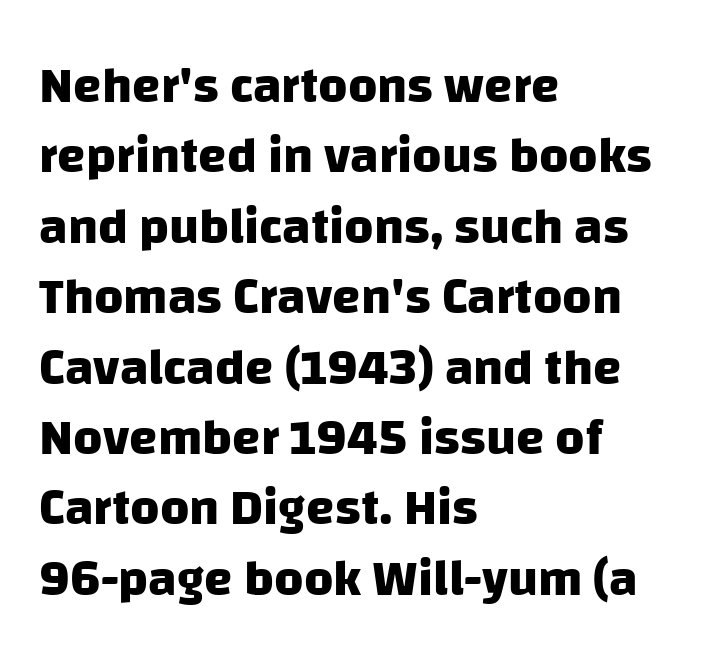
{"serif": "no", "bold": "yes", "weight": "heavy", "width": "normal", "stroke_contrast": "low", "x_height": "large", "monospaced": "no", "underline": "no", "align": "left", "line_spacing": "normal", "line_spacing_ratio": 1.38, "letter_spacing": "normal", "letter_spacing_em": 0.0, "glyph_px": 51}
